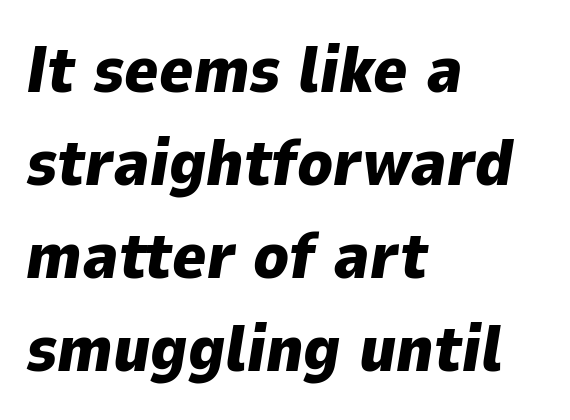
The image shows 65 px heavy type, italic (leaning right); set left-aligned, normal line spacing (1.43x), normal letter spacing, not underlined; low stroke contrast and a medium x-height.
